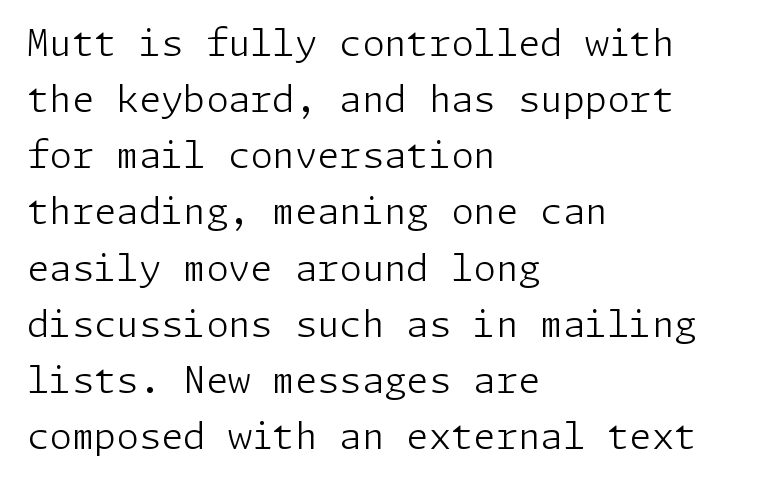
{"serif": "no", "italic": "no", "bold": "no", "weight": "light", "width": "normal", "stroke_contrast": "low", "x_height": "medium", "underline": "no", "align": "left", "line_spacing": "normal", "line_spacing_ratio": 1.56, "letter_spacing": "normal", "letter_spacing_em": 0.0, "glyph_px": 36}
